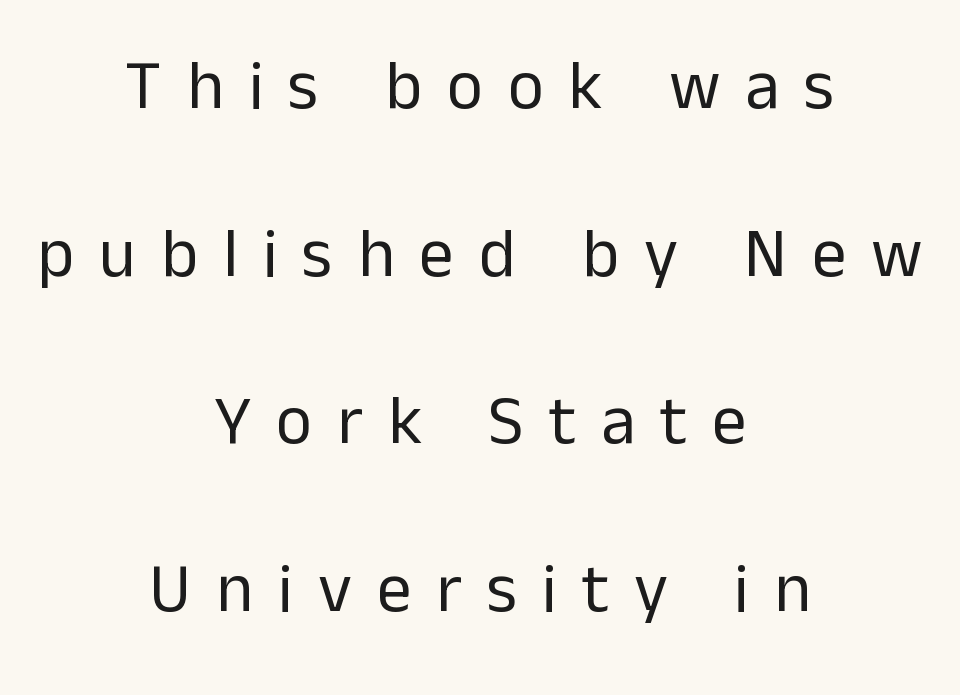
The image shows 69 px regular-weight sans-serif type, upright; set centered, loose line spacing (2.43x), unusually wide letter spacing (+0.36 em), not underlined; low stroke contrast and a medium x-height.
